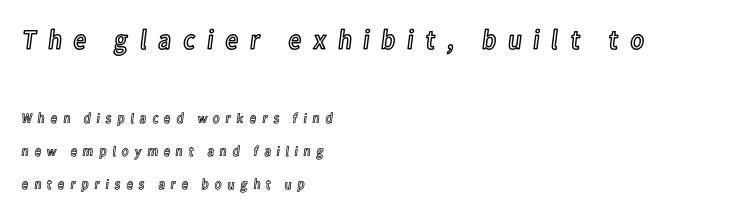
There is plenty of visible air inserted between adjacent glyphs. The initial chunk of copy outweighs the following chunk in type size. Does the copy run flush right? No — it runs flush left. The passage shown is typed in a proportional face where columns would drift.
